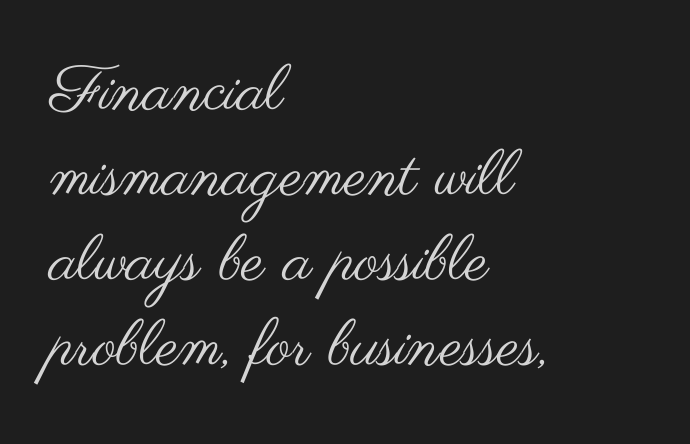
Q: Is the text bold? A: No.
Q: Is the text italic (slanted)? A: Yes.
Q: Is the typeface a serif or a sans-serif typeface? A: Sans-serif.
Q: Is the text underlined? A: No.
Q: How is the paragraph aligned? A: Left-aligned.
Q: Is the spacing between letters normal or unusually wide? A: Normal.
Q: Is the spacing between lines tight, normal or loose? A: Normal.
Q: Width (condensed, normal, or wide)? A: Wide.
Q: Stroke contrast? A: Medium.
Q: x-height? A: Small.
Q: Monospaced? A: No.
